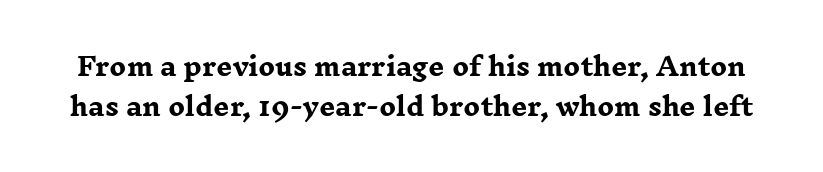
{"italic": "no", "bold": "yes", "underline": "no", "line_spacing": "normal", "line_spacing_ratio": 1.61, "letter_spacing": "normal", "letter_spacing_em": 0.0, "glyph_px": 25}
